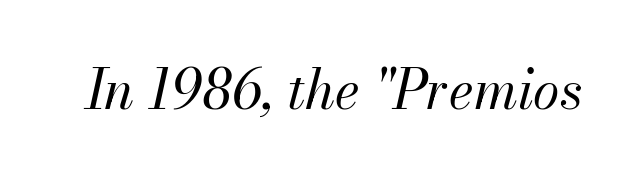
Stem width sits at or under what a default text font uses. The letters advance in unequal steps, a hallmark of proportional type. Has an underline been added? It has not. Glyph-to-glyph distance matches everyday printed text. There's an unmistakable incline to the writing here.
